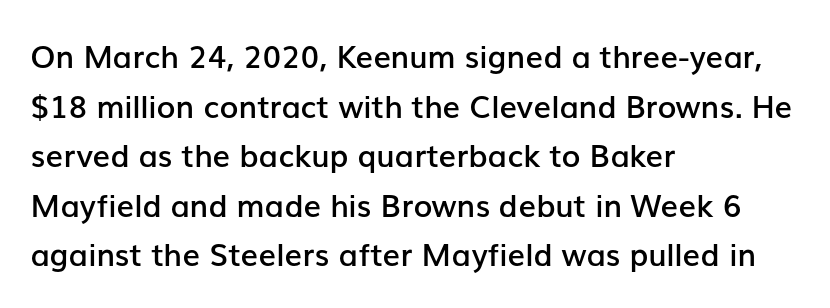
Notice the strokes are somewhat thickened but not fully heavy: this is a semibold. Nope, not italic — everything's standing straight. Each letter keeps its own natural width here, so spacing adapts to shape. Regarding leading, the lines here are spaced in the standard way.
